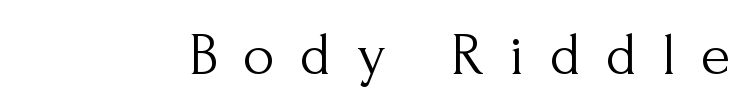
Q: Is the text bold? A: No.
Q: Is the text italic (slanted)? A: No, it is upright.
Q: Is the typeface a serif or a sans-serif typeface? A: Serif.
Q: Is the text underlined? A: No.
Q: Is the spacing between letters normal or unusually wide? A: Unusually wide.
Q: Width (condensed, normal, or wide)? A: Normal.
Q: Stroke contrast? A: Medium.
Q: x-height? A: Small.
Q: Monospaced? A: No.
